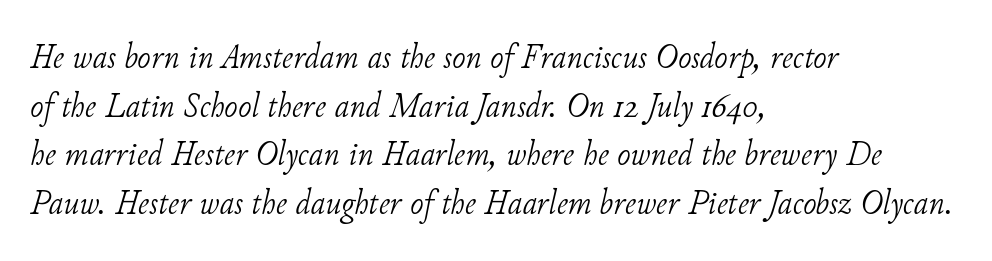
The rag falls on the right side of this text block. Font category for this specimen: serif. Anything drawn beneath the words? Only blank space. These lines are rendered in a variable-pitch font.
